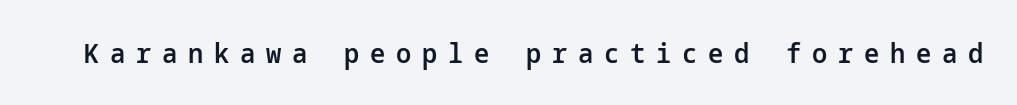
Q: Is the text bold? A: Semi-bold.
Q: Is the text italic (slanted)? A: No, it is upright.
Q: Is the text underlined? A: No.
Q: Is the spacing between letters normal or unusually wide? A: Unusually wide.
